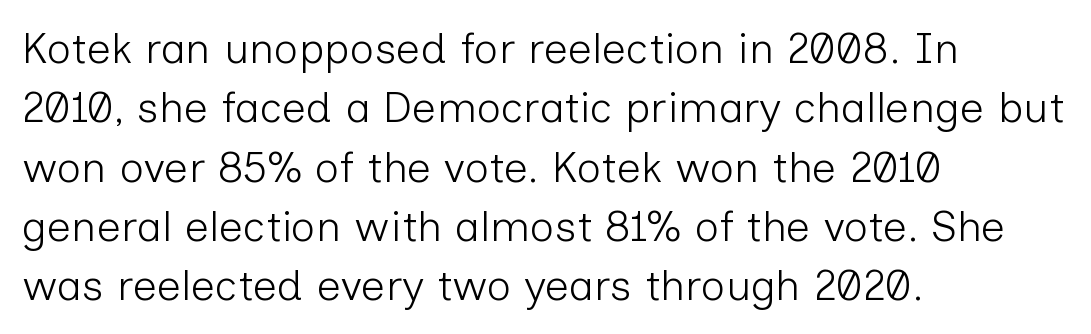
The image shows 43 px light sans-serif type, upright; set left-aligned, normal line spacing (1.38x), normal letter spacing, not underlined; low stroke contrast and a medium x-height.
